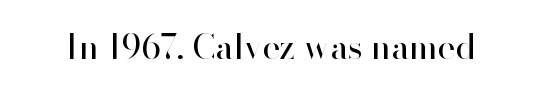
Q: Is the text bold? A: No.
Q: Is the text italic (slanted)? A: No, it is upright.
Q: Is the typeface a serif or a sans-serif typeface? A: Sans-serif.
Q: Is the text underlined? A: No.
Q: Is the spacing between letters normal or unusually wide? A: Normal.
Q: Width (condensed, normal, or wide)? A: Normal.
Q: Stroke contrast? A: High.
Q: x-height? A: Small.
Q: Monospaced? A: No.
